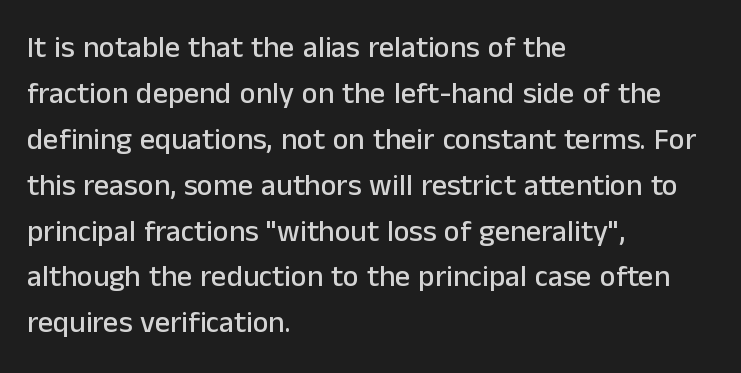
The image shows 30 px sans-serif type, upright; set left-aligned, normal line spacing (1.53x), normal letter spacing, not underlined; low stroke contrast and a medium x-height.
